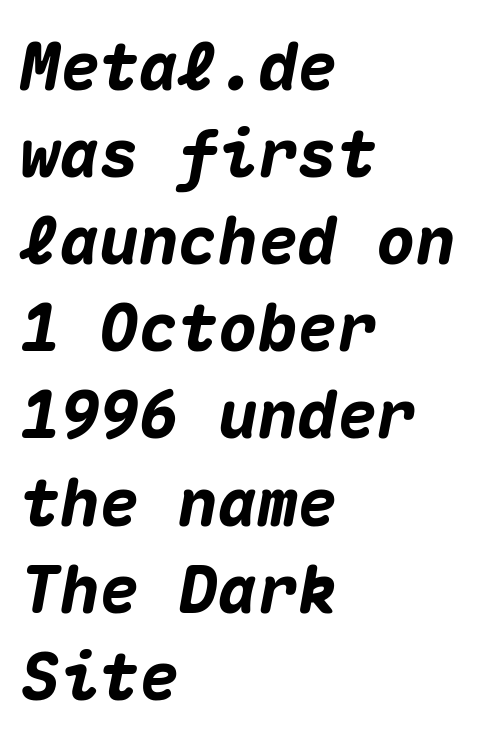
{"italic": "yes", "lean": "right", "slant_degrees": 10, "bold": "yes", "weight": "heavy", "width": "normal", "stroke_contrast": "medium", "x_height": "medium", "monospaced": "yes", "underline": "no", "align": "left", "line_spacing": "normal", "line_spacing_ratio": 1.32, "letter_spacing": "normal", "letter_spacing_em": 0.0, "glyph_px": 66}
